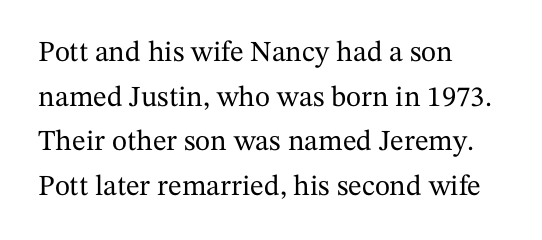
The image shows 29 px serif type, upright; set left-aligned, normal line spacing (1.54x), normal letter spacing, not underlined; medium stroke contrast and a medium x-height.
